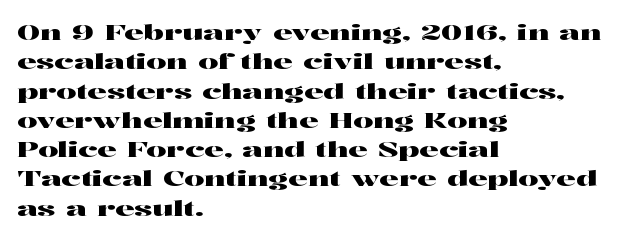
Glyph-to-glyph distance matches everyday printed text. If you drew a ruler down the left edge, every line would touch it. The letters stand upright; this is a roman face. No word sits above an underline. The line-height multiplier appears to be the usual default.
